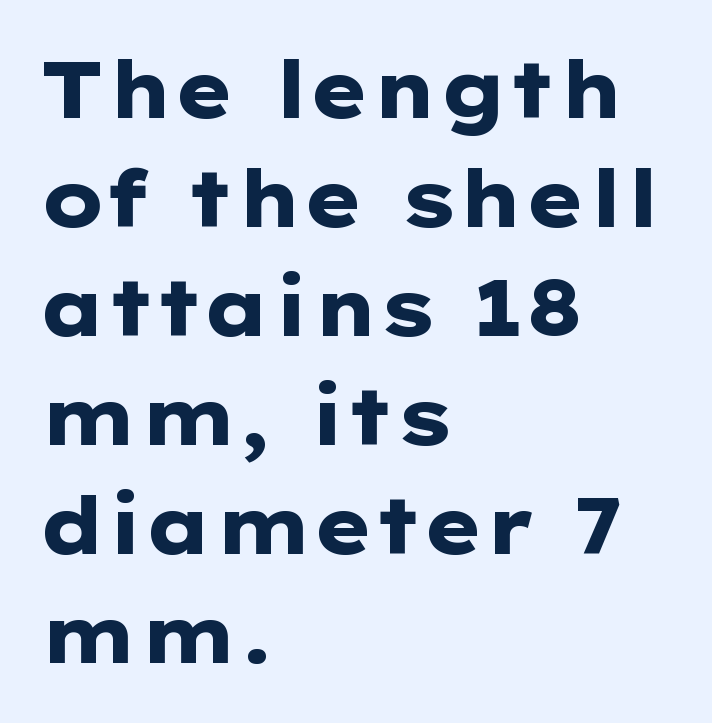
The image shows 79 px heavy, wide sans-serif type, upright; set left-aligned, normal line spacing (1.38x), normal letter spacing, not underlined; low stroke contrast and a medium x-height.
